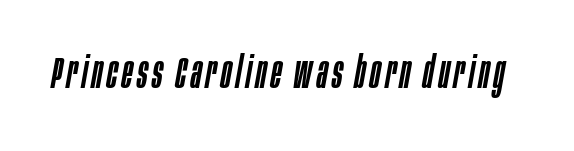
The image shows 45 px condensed type, italic (leaning right); set not underlined; low stroke contrast and a large x-height.
